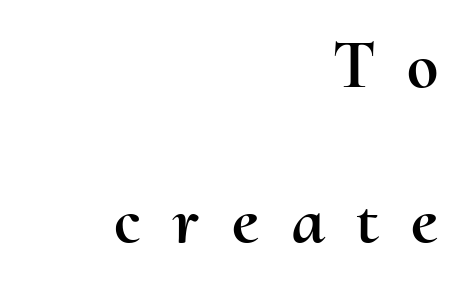
The horizontal fit of the characters is loose and conspicuously gappy. The typography opts for an upright posture over an oblique one. Which margin do the lines hug? The right one — the left edge is uneven. The space directly below the letters is spotless. Leading is clearly above the norm, producing a sparse column.
